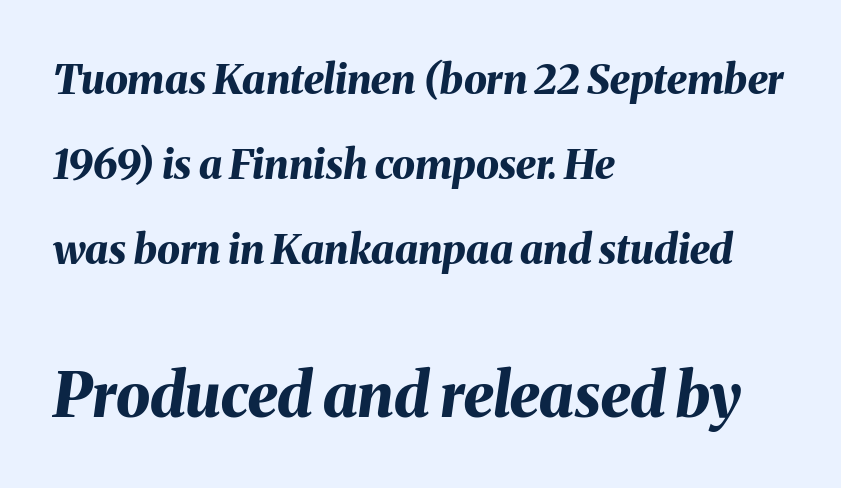
The image shows 61 px bold type, italic (leaning right); set left-aligned, loose line spacing (2.07x), normal letter spacing, not underlined; the second (bottom) block is 1.49x larger; medium stroke contrast and a medium x-height.
